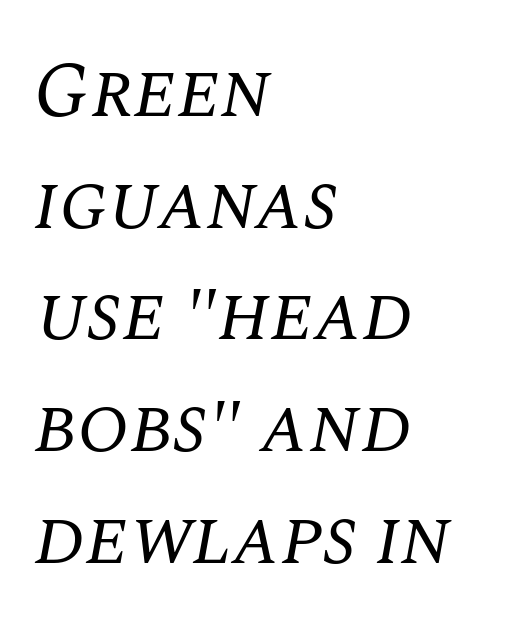
The image shows 77 px regular-weight serif type, italic (leaning right); set left-aligned, normal line spacing (1.45x), normal letter spacing, not underlined; medium stroke contrast and a large x-height.
